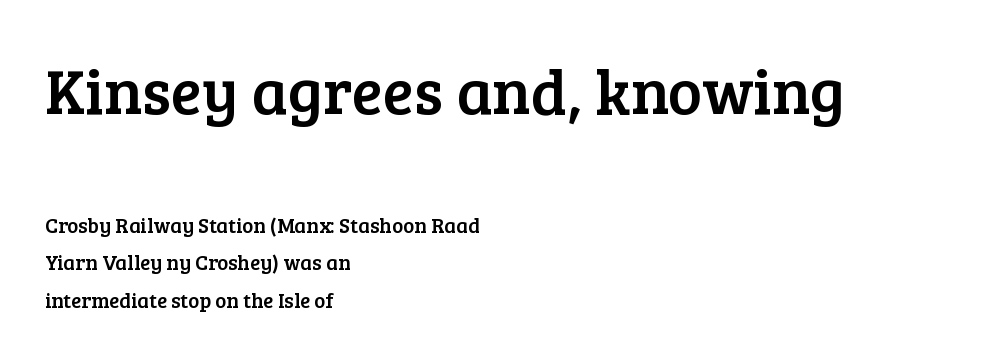
Q: Is the text italic (slanted)? A: No, it is upright.
Q: Is the typeface a serif or a sans-serif typeface? A: Serif.
Q: Is the text underlined? A: No.
Q: How is the paragraph aligned? A: Left-aligned.
Q: Is the spacing between letters normal or unusually wide? A: Normal.
Q: Which block of text is set in a larger size, the first (top) or the second (bottom)? A: The first (top) one.
Q: Width (condensed, normal, or wide)? A: Normal.
Q: Stroke contrast? A: Low.
Q: x-height? A: Medium.
Q: Monospaced? A: No.
